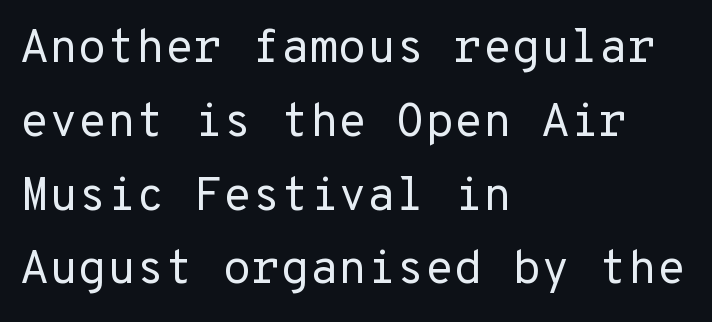
Q: Is the text bold? A: No.
Q: Is the text italic (slanted)? A: No, it is upright.
Q: Is the typeface a serif or a sans-serif typeface? A: Sans-serif.
Q: Is the text underlined? A: No.
Q: How is the paragraph aligned? A: Left-aligned.
Q: Is the spacing between letters normal or unusually wide? A: Normal.
Q: Is the spacing between lines tight, normal or loose? A: Normal.
Q: Width (condensed, normal, or wide)? A: Normal.
Q: Stroke contrast? A: Low.
Q: x-height? A: Medium.
Q: Monospaced? A: Yes.
